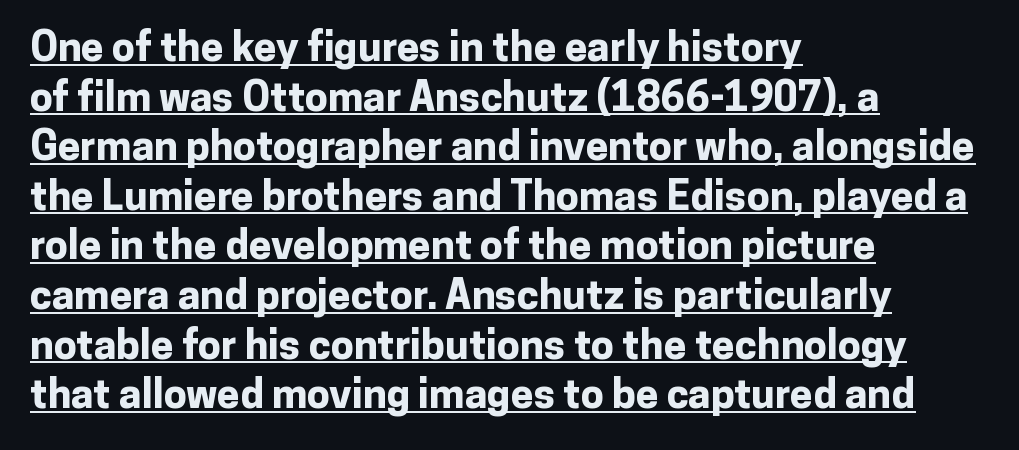
The letters carry no serifs — their stems end cleanly without finishing strokes. These lines keep a tight, regular rhythm from letter to letter. This sample carries an underscore along the baseline area. Typesetter's note: full bold, strokes at maximum text heaviness. The face used here is proportionally spaced, like ordinary book or web type.
